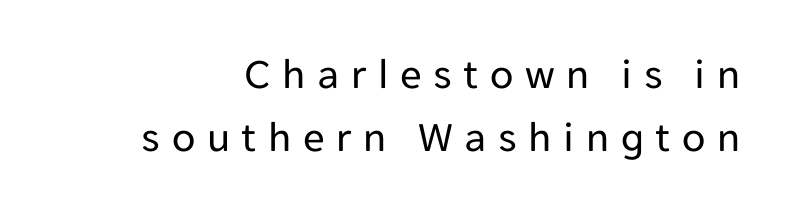
The image shows 43 px regular-weight sans-serif type, upright; set normal line spacing (1.47x), unusually wide letter spacing (+0.27 em), not underlined; low stroke contrast and a medium x-height.
